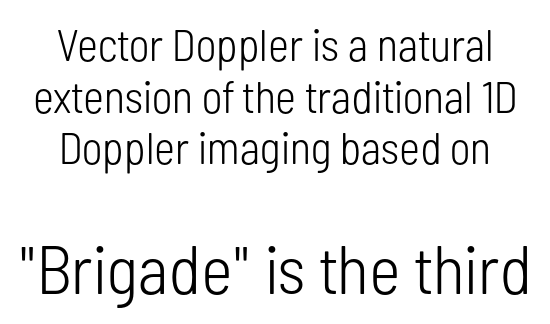
Q: Is the text bold? A: No.
Q: Is the text italic (slanted)? A: No, it is upright.
Q: Is the typeface a serif or a sans-serif typeface? A: Sans-serif.
Q: Is the text underlined? A: No.
Q: How is the paragraph aligned? A: Centered.
Q: Is the spacing between letters normal or unusually wide? A: Normal.
Q: Is the spacing between lines tight, normal or loose? A: Tight.
Q: Which block of text is set in a larger size, the first (top) or the second (bottom)? A: The second (bottom) one.
Q: Width (condensed, normal, or wide)? A: Condensed.
Q: Stroke contrast? A: Low.
Q: x-height? A: Medium.
Q: Monospaced? A: No.
